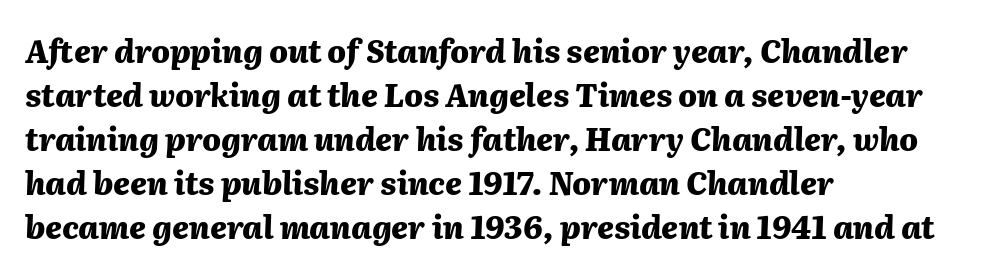
The rendering uses a moderate line-height, typical for paragraphs. The letters advance in unequal steps, a hallmark of proportional type. Strong, thick strokes mark this as bold type. Looking at the ascenders, they clearly lean. Tracking value appears to be zero — textbook default spacing. The area under the type is left untouched.
